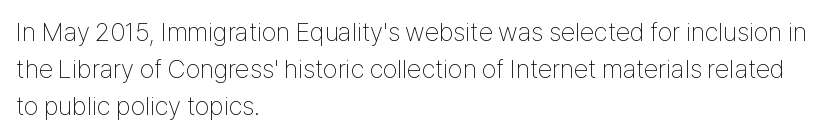
The image shows 26 px text type, upright; set left-aligned, normal line spacing (1.42x), normal letter spacing, not underlined.
